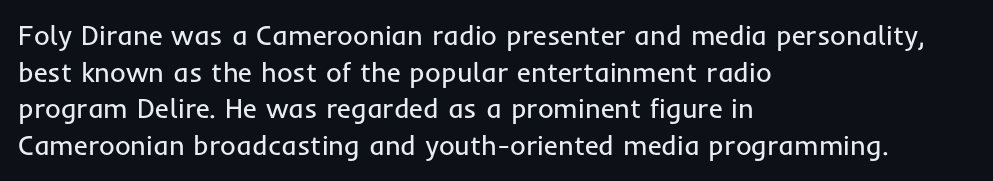
{"italic": "no", "bold": "no", "underline": "no", "align": "left", "line_spacing": "normal", "line_spacing_ratio": 1.36, "letter_spacing": "normal", "letter_spacing_em": 0.0, "glyph_px": 27}
